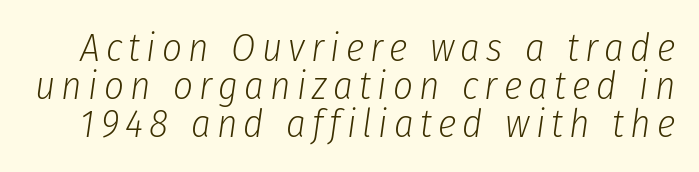
A typesetter would call this leading minimal, almost set solid. The letters advance in unequal steps, a hallmark of proportional type. The glyphs look as if they've been sheared to an angle. Clear beneath every line of the passage. Letters have the restrained weight of plain body copy at most.
